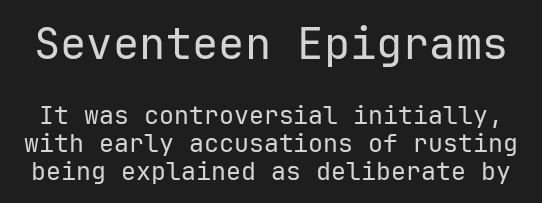
The image shows 44 px regular-weight sans-serif type, upright; set tight line spacing (1.12x), normal letter spacing, not underlined; the first (top) block is 1.76x larger; low stroke contrast and a medium x-height.
